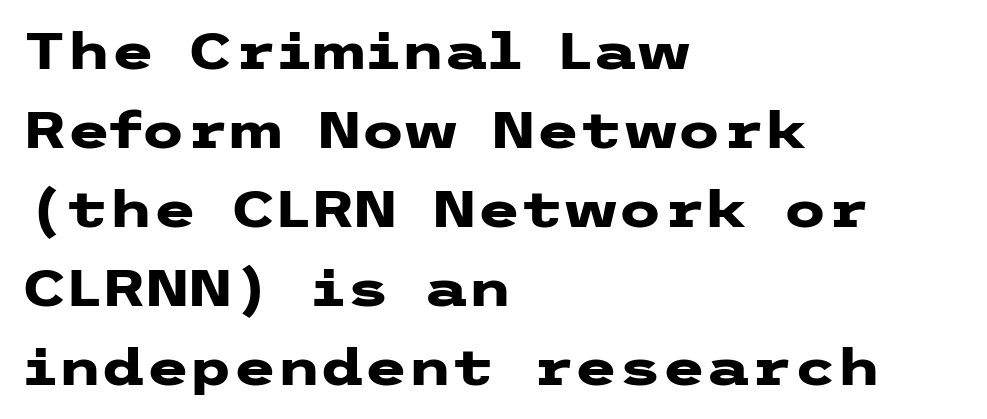
Left-aligned paragraph, ragged on the right. Is the type bold? Yes — the strokes are clearly thick and heavy. The zone under the glyphs is completely vacant. Ordinary non-slanted type is in use.
